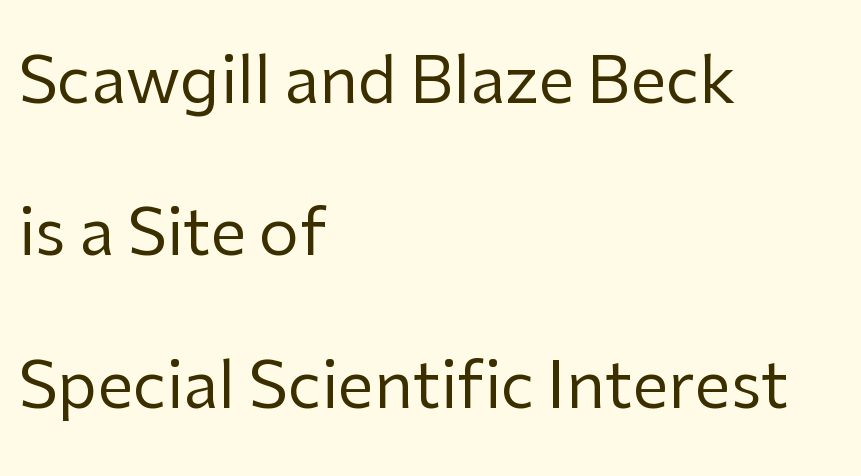
Q: Is the text bold? A: No.
Q: Is the text italic (slanted)? A: No, it is upright.
Q: Is the typeface a serif or a sans-serif typeface? A: Sans-serif.
Q: Is the text underlined? A: No.
Q: How is the paragraph aligned? A: Left-aligned.
Q: Is the spacing between letters normal or unusually wide? A: Normal.
Q: Is the spacing between lines tight, normal or loose? A: Loose.
Q: Width (condensed, normal, or wide)? A: Normal.
Q: Stroke contrast? A: Low.
Q: x-height? A: Medium.
Q: Monospaced? A: No.
